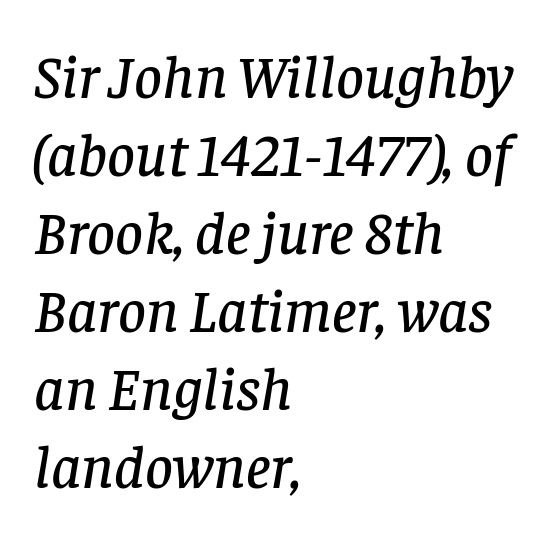
The gap between lines stays unmarked. The typography opts for an oblique posture over an upright one. The passage is arranged the way most books set body copy — flush left. This sample uses plain, unmodified letter spacing. Character widths vary here, with narrow letters taking less room than wide ones.
